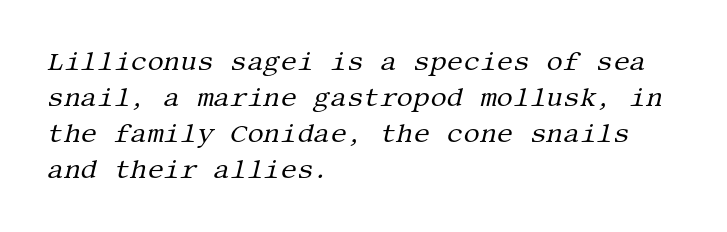
{"italic": "yes", "lean": "right", "slant_degrees": 13, "bold": "no", "underline": "no", "align": "left", "line_spacing": "normal", "line_spacing_ratio": 1.39, "letter_spacing": "normal", "letter_spacing_em": 0.0, "glyph_px": 26}
